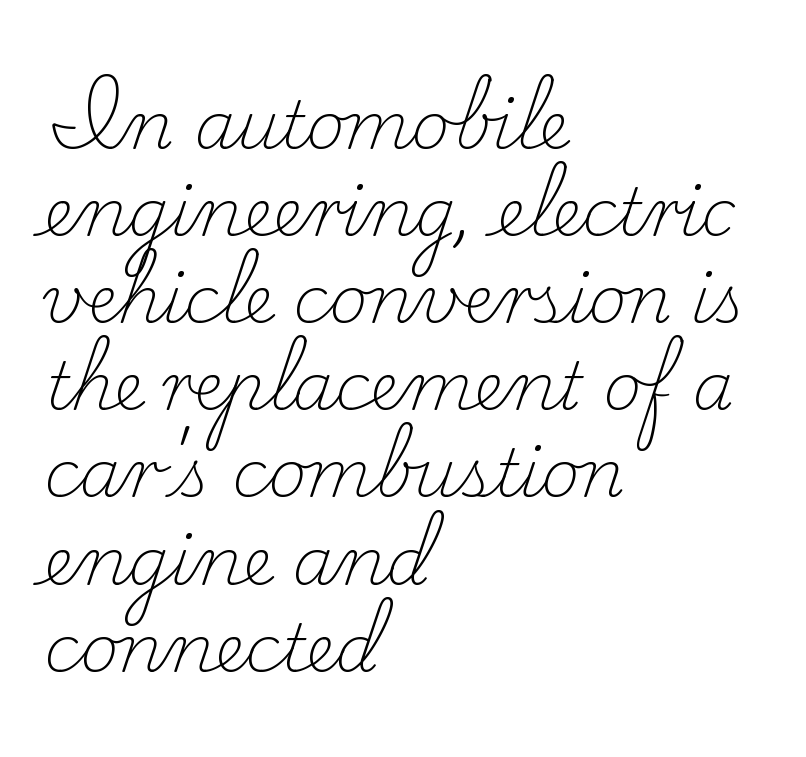
Q: Is the text bold? A: No.
Q: Is the text italic (slanted)? A: Yes.
Q: Is the typeface a serif or a sans-serif typeface? A: Serif.
Q: Is the text underlined? A: No.
Q: How is the paragraph aligned? A: Left-aligned.
Q: Is the spacing between letters normal or unusually wide? A: Normal.
Q: Is the spacing between lines tight, normal or loose? A: Normal.
Q: Width (condensed, normal, or wide)? A: Normal.
Q: Stroke contrast? A: Low.
Q: x-height? A: Small.
Q: Monospaced? A: No.
